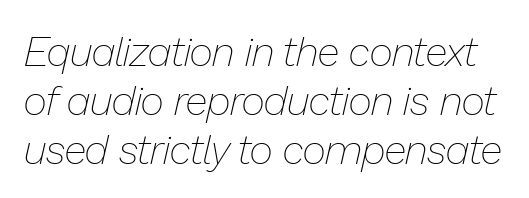
Q: Is the text bold? A: No.
Q: Is the text italic (slanted)? A: Yes, it leans right by about 13 degrees.
Q: Is the text underlined? A: No.
Q: Is the spacing between letters normal or unusually wide? A: Normal.
Q: Width (condensed, normal, or wide)? A: Normal.
Q: Stroke contrast? A: Low.
Q: x-height? A: Medium.
Q: Monospaced? A: No.
